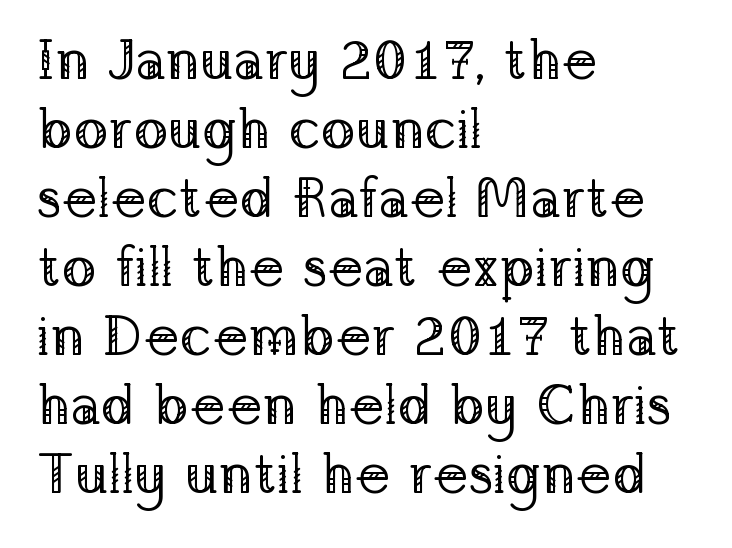
The space beneath each line is pristine and unruled. The rendering keeps characters at their native spacing. Style check: upright. Here the designer chose a conventional face with non-uniform glyph widths. The glyphs in this specimen are seriffed.
